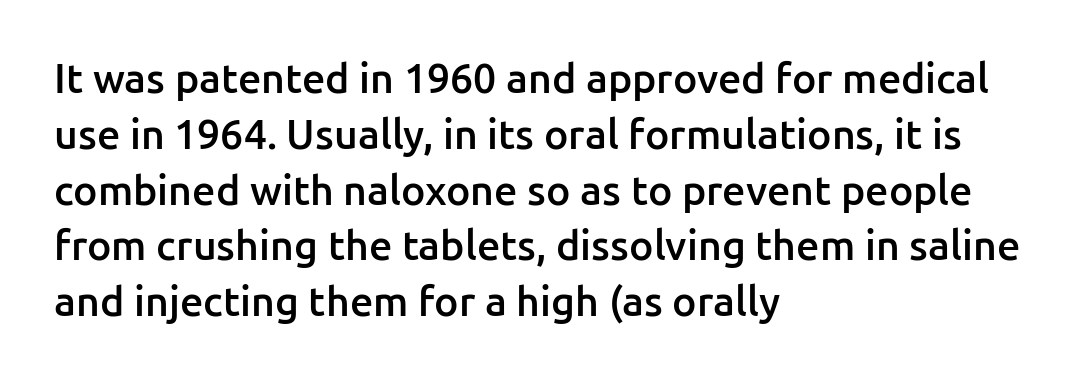
The image shows 41 px semibold sans-serif type, upright; set left-aligned, normal line spacing (1.36x), normal letter spacing, not underlined; low stroke contrast and a medium x-height.
